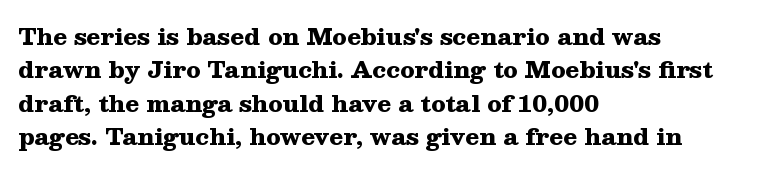
The image shows 23 px bold type, upright; set left-aligned, normal line spacing (1.45x), normal letter spacing, not underlined.
